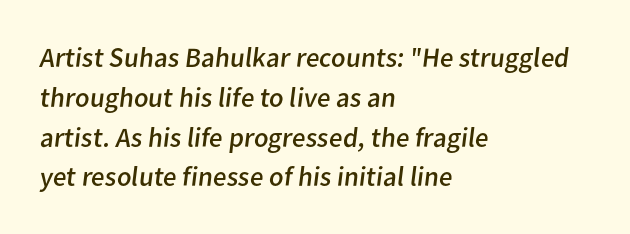
Q: Is the text bold? A: No.
Q: Is the typeface a serif or a sans-serif typeface? A: Sans-serif.
Q: Is the text underlined? A: No.
Q: How is the paragraph aligned? A: Left-aligned.
Q: Is the spacing between letters normal or unusually wide? A: Normal.
Q: Is the spacing between lines tight, normal or loose? A: Normal.
Q: Width (condensed, normal, or wide)? A: Normal.
Q: Stroke contrast? A: Low.
Q: x-height? A: Medium.
Q: Monospaced? A: No.
